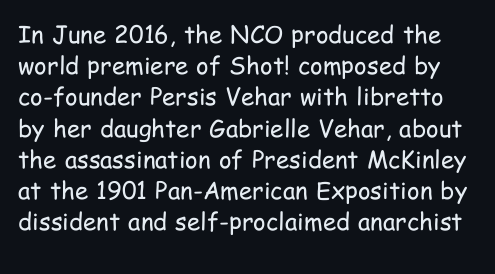
Q: Is the text bold? A: No.
Q: Is the text italic (slanted)? A: No, it is upright.
Q: Is the text underlined? A: No.
Q: Is the spacing between letters normal or unusually wide? A: Normal.
Q: Is the spacing between lines tight, normal or loose? A: Normal.
